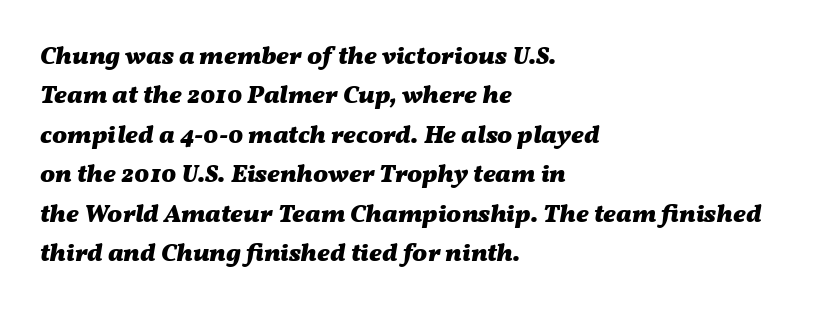
{"italic": "yes", "lean": "right", "slant_degrees": 11, "bold": "yes", "underline": "no", "align": "left", "line_spacing": "normal", "line_spacing_ratio": 1.58, "letter_spacing": "normal", "letter_spacing_em": 0.0, "glyph_px": 25}
